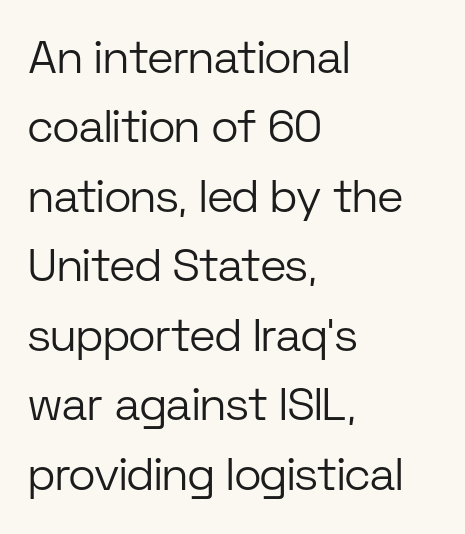
Q: Is the text bold? A: No.
Q: Is the text italic (slanted)? A: No, it is upright.
Q: Is the typeface a serif or a sans-serif typeface? A: Sans-serif.
Q: Is the text underlined? A: No.
Q: How is the paragraph aligned? A: Left-aligned.
Q: Is the spacing between letters normal or unusually wide? A: Normal.
Q: Is the spacing between lines tight, normal or loose? A: Normal.
Q: Width (condensed, normal, or wide)? A: Normal.
Q: Stroke contrast? A: Low.
Q: x-height? A: Medium.
Q: Monospaced? A: No.
